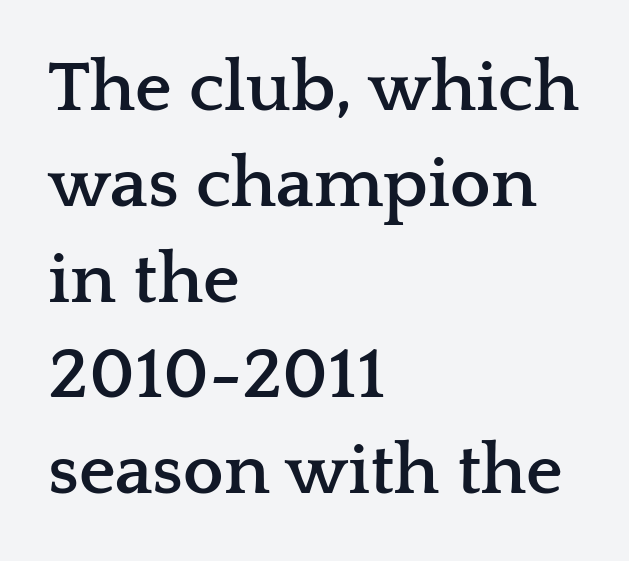
{"serif": "yes", "italic": "no", "bold": "yes", "weight": "semibold", "width": "wide", "stroke_contrast": "low", "x_height": "medium", "monospaced": "no", "underline": "no", "align": "left", "line_spacing": "normal", "line_spacing_ratio": 1.33, "letter_spacing": "normal", "letter_spacing_em": 0.0, "glyph_px": 72}
